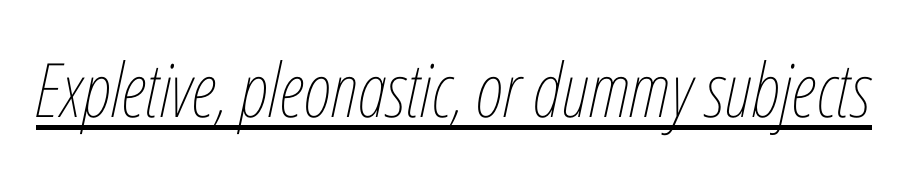
Q: Is the text bold? A: No.
Q: Is the text italic (slanted)? A: Yes, it leans right by about 12 degrees.
Q: Is the text underlined? A: Yes.
Q: Is the spacing between letters normal or unusually wide? A: Normal.
Q: Width (condensed, normal, or wide)? A: Condensed.
Q: Stroke contrast? A: Low.
Q: x-height? A: Medium.
Q: Monospaced? A: No.
